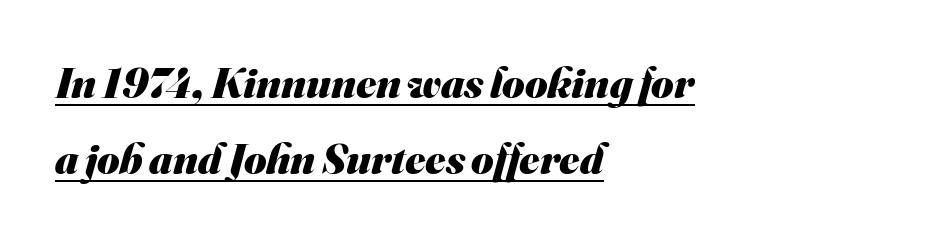
The image shows 43 px heavy sans-serif type; set left-aligned, line spacing 1.76x, normal letter spacing, underlined; medium stroke contrast and a small x-height.
